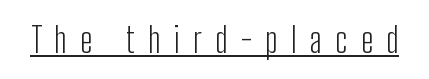
The lettering stays uniformly vertical, giving the passage a roman look. A continuous stroke trails under the words, as in a hyperlink. The face used here is proportionally spaced, like ordinary book or web type. A typesetter would call this heavily tracked-out type. What kind of face is this? One without serifs — a sans.
